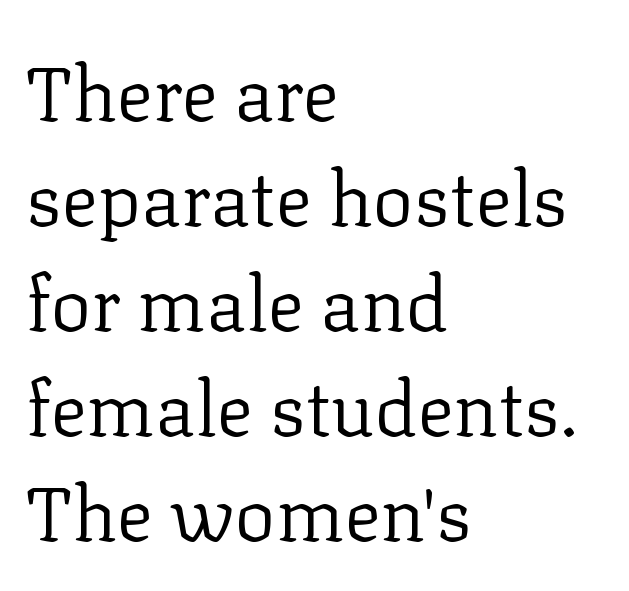
{"serif": "yes", "italic": "no", "bold": "no", "weight": "regular", "width": "normal", "stroke_contrast": "low", "x_height": "medium", "monospaced": "no", "underline": "no", "align": "left", "line_spacing": "normal", "line_spacing_ratio": 1.38, "letter_spacing": "normal", "letter_spacing_em": 0.0, "glyph_px": 76}
